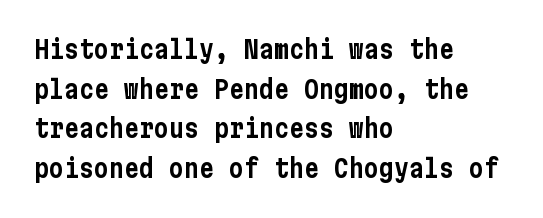
Words appear dense and cohesive because spacing is normal. Italic? Not at all — the glyphs are vertical. Horizontally, the lines are justified to the leading edge only. Leading matches the norm, producing a regular column. Each row of text sits above clean, open space.
